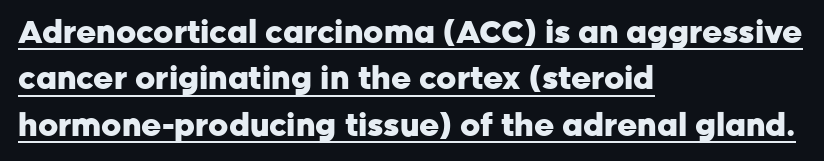
The image shows 31 px heavy sans-serif type, upright; set left-aligned, normal line spacing (1.5x), normal letter spacing, underlined; low stroke contrast and a medium x-height.
